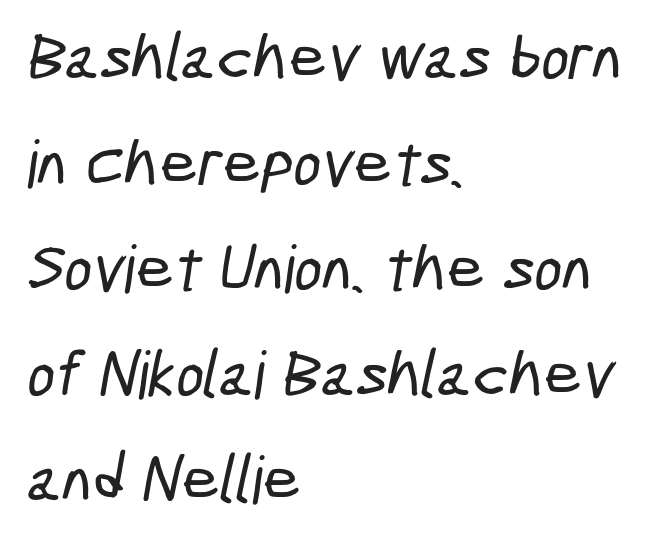
Font category for this specimen: sans-serif. Note the varied advance widths — an 'i' is clearly narrower than an 'm'. Is the block centered? No — it sits flush against the left margin. Bare-footed words on every line.
